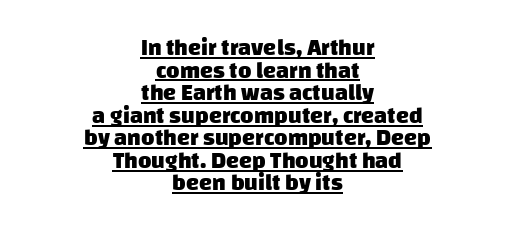
Students, this is bold: see how much ink each stroke carries. Is there much room between lines? No — they nearly touch. Every word sits above its own underline. Spacing between characters is what you'd get straight out of the box.
